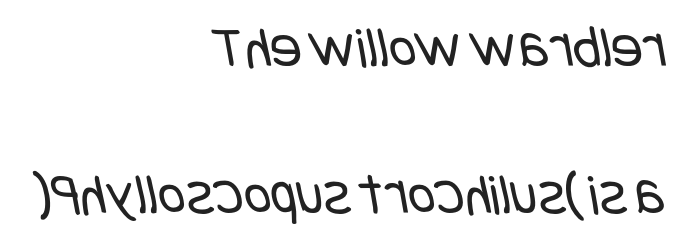
Short note: letters normally spaced. Casual observation: everything's shoved over to the right. Summary of vertical rhythm: relaxed, with wide interline spacing. Grotesque or geometric, the face here clearly has no serifs.
